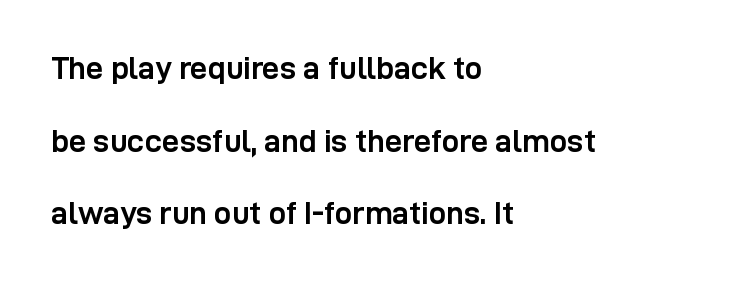
Q: Is the text bold? A: Yes.
Q: Is the text italic (slanted)? A: No, it is upright.
Q: Is the typeface a serif or a sans-serif typeface? A: Sans-serif.
Q: Is the text underlined? A: No.
Q: How is the paragraph aligned? A: Left-aligned.
Q: Is the spacing between letters normal or unusually wide? A: Normal.
Q: Is the spacing between lines tight, normal or loose? A: Loose.
Q: Width (condensed, normal, or wide)? A: Normal.
Q: Stroke contrast? A: Low.
Q: x-height? A: Medium.
Q: Monospaced? A: No.
